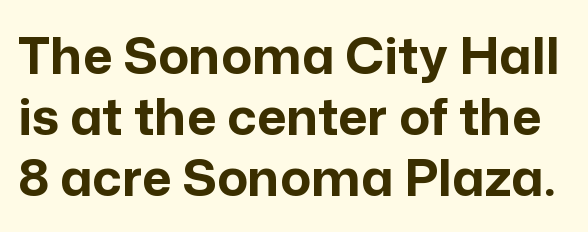
A typesetter would call this proportional, since set widths differ per character. Heavy-handed strokes throughout: this text is bold. The rendering shows plain stroke endings on the letterforms — a sans-serif design. A clean baseline with only descenders dipping below it. The passage shown has conventional tracking throughout. If you drew a line through each stem, it would be perfectly vertical.
